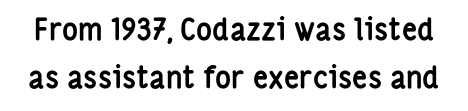
If you measured baseline to baseline, you'd find a middling distance. The passage shown is not underscored anywhere. Nope, no serifs anywhere on these letters. In terms of posture, this sample is upright.
